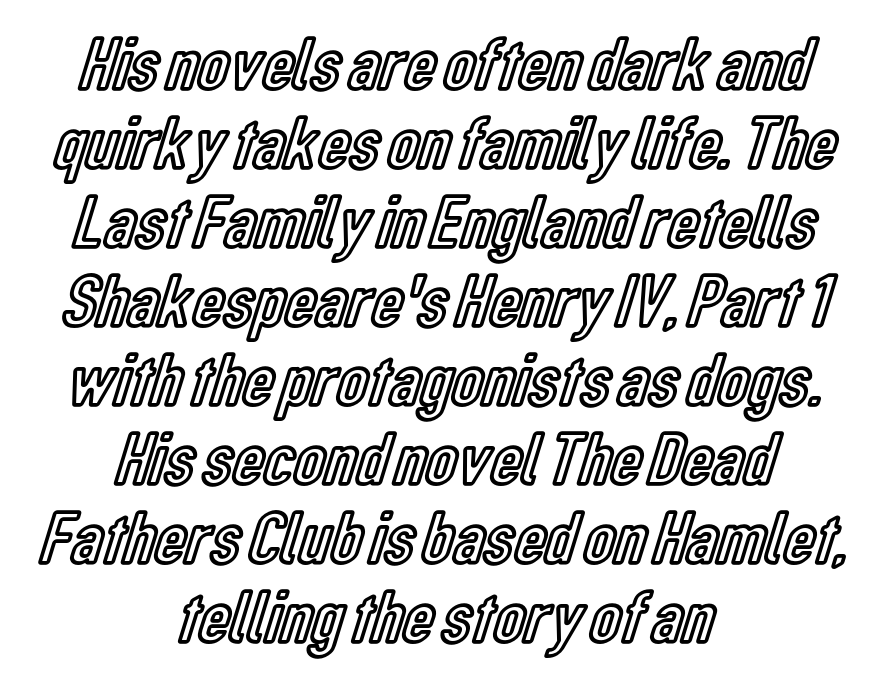
{"width": "condensed", "x_height": "medium", "monospaced": "no", "underline": "no", "align": "center", "line_spacing": "tight", "line_spacing_ratio": 1.04, "letter_spacing": "normal", "letter_spacing_em": 0.0, "glyph_px": 76}
